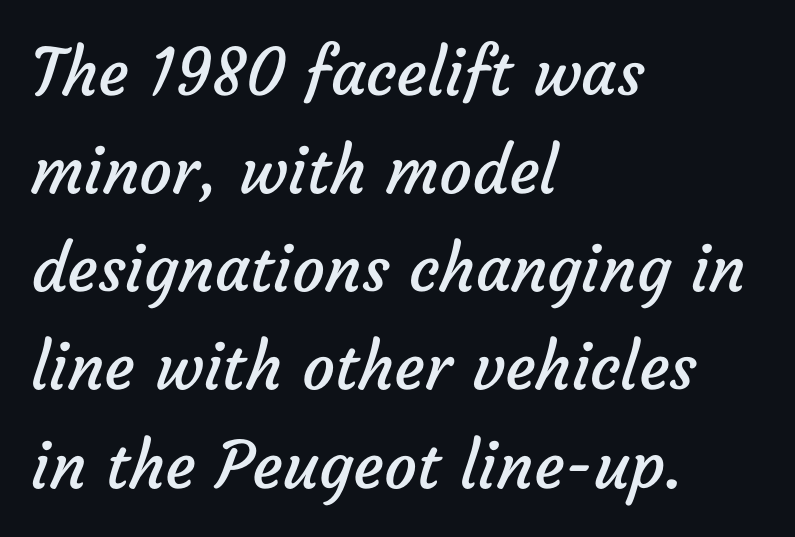
The image shows 65 px regular-weight sans-serif type; set left-aligned, normal line spacing (1.51x), normal letter spacing, not underlined; low stroke contrast and a medium x-height.
